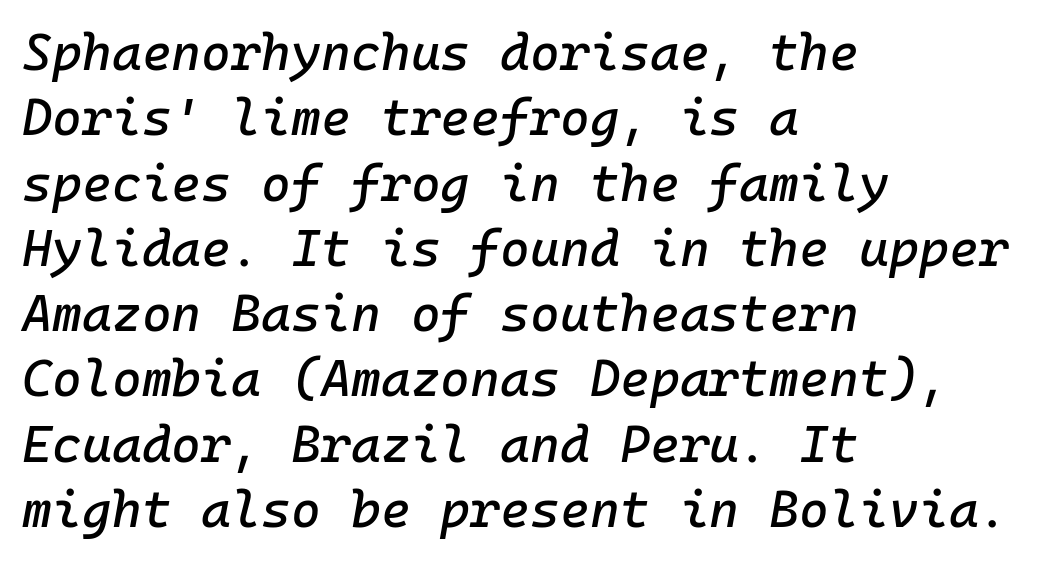
Q: Is the text italic (slanted)? A: Yes, it leans right by about 10 degrees.
Q: Is the text underlined? A: No.
Q: How is the paragraph aligned? A: Left-aligned.
Q: Is the spacing between letters normal or unusually wide? A: Normal.
Q: Is the spacing between lines tight, normal or loose? A: Normal.
Q: Width (condensed, normal, or wide)? A: Normal.
Q: Stroke contrast? A: Low.
Q: x-height? A: Medium.
Q: Monospaced? A: Yes.
